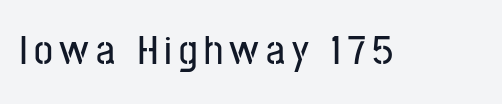
The passage shown is typed in a proportional face where columns would drift. Serifs: no, the terminals of the letterforms are clean. Vertical strokes here are truly vertical. The zone under the glyphs is completely vacant.
